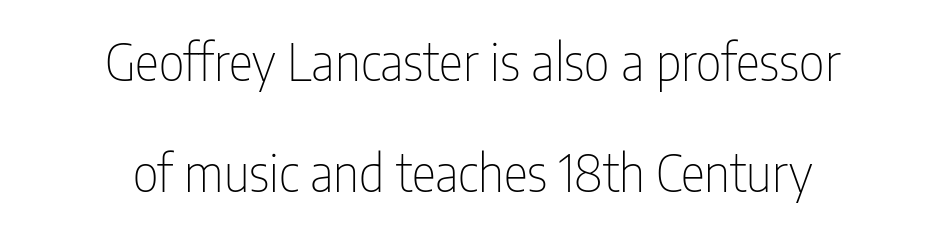
{"serif": "no", "italic": "no", "bold": "no", "weight": "thin", "width": "condensed", "stroke_contrast": "low", "x_height": "medium", "monospaced": "no", "underline": "no", "align": "center", "line_spacing": "loose", "line_spacing_ratio": 2.18, "letter_spacing": "normal", "letter_spacing_em": 0.0, "glyph_px": 51}
